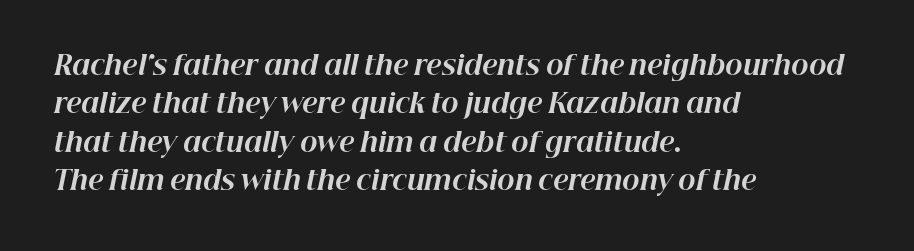
Characters follow at the spacing the type designer built in. Quick note: underline off. Evenly set lines give the paragraph a standard silhouette. Is the type slanted? Yes — the strokes lean at a clear angle.
